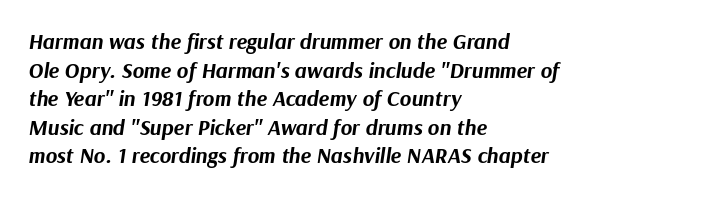
Interline gaps are of average width in this sample. Rendered with sloped, italic letterforms. The gaps between neighbouring characters are ordinary and unremarkable. Beneath every word, the page is bare. Set as a true bold cut, around the 700 mark. Every row of glyphs begins at an identical x-position on the left.
